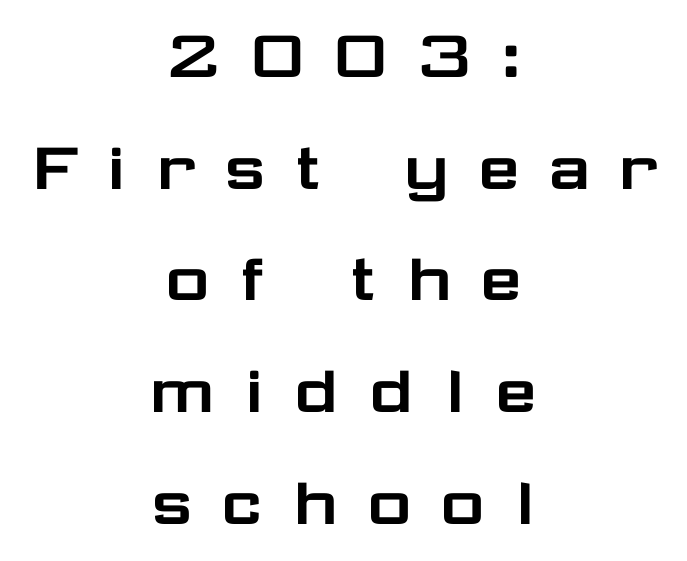
{"serif": "no", "italic": "no", "width": "wide", "stroke_contrast": "low", "x_height": "medium", "monospaced": "no", "underline": "no", "align": "center", "line_spacing": "normal", "line_spacing_ratio": 1.45, "letter_spacing": "wide", "letter_spacing_em": 0.32, "glyph_px": 77}
